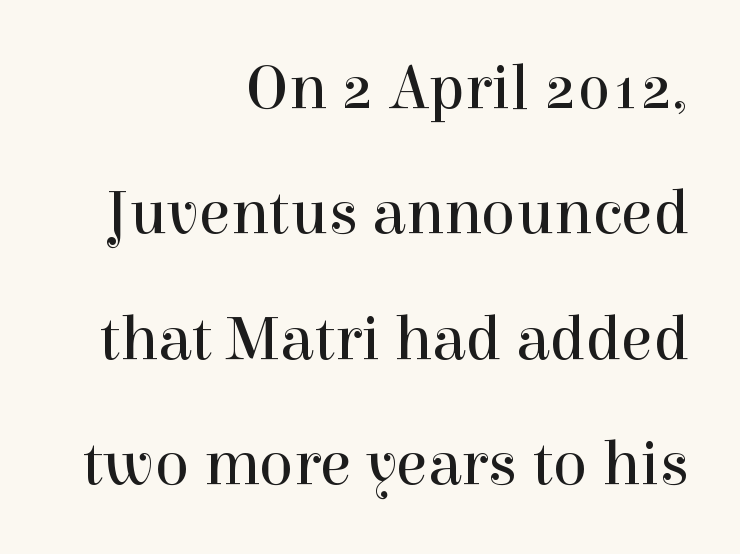
Each new line begins a long way beneath the previous one. This sample uses a serif face. Where is the straight margin? On the right. Lines of text with bare space underneath. Stem width sits at or under what a default text font uses.
